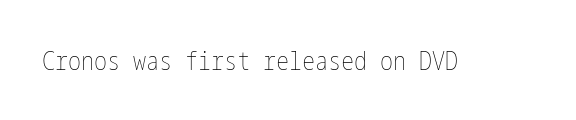
The image shows 26 px text type, upright; set normal letter spacing, not underlined.
